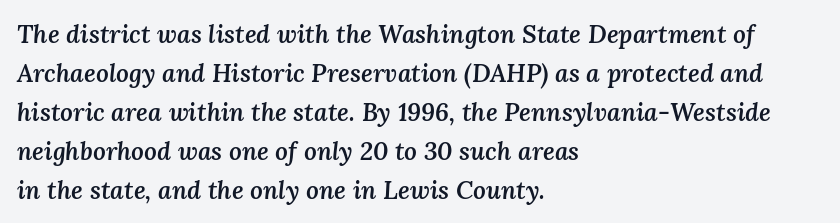
The image shows 25 px text type, italic (leaning right); set left-aligned, normal line spacing (1.56x), normal letter spacing, not underlined.
